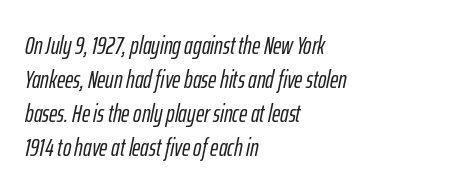
{"italic": "yes", "lean": "right", "slant_degrees": 12, "underline": "no", "align": "left", "line_spacing": "normal", "line_spacing_ratio": 1.36, "letter_spacing": "normal", "letter_spacing_em": 0.0, "glyph_px": 25}
